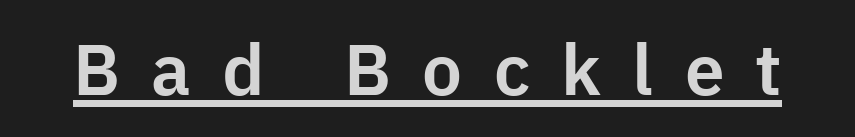
Q: Is the text italic (slanted)? A: No, it is upright.
Q: Is the typeface a serif or a sans-serif typeface? A: Sans-serif.
Q: Is the text underlined? A: Yes.
Q: Is the spacing between letters normal or unusually wide? A: Unusually wide.
Q: Width (condensed, normal, or wide)? A: Normal.
Q: Stroke contrast? A: Low.
Q: x-height? A: Medium.
Q: Monospaced? A: No.
